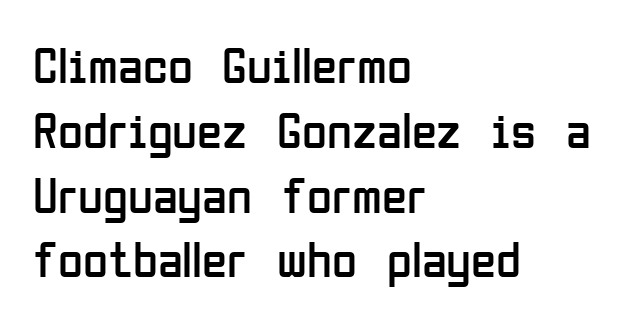
Where is the straight margin? On the left. The face used here is proportionally spaced, like ordinary book or web type. Only glyphs here, with clear space below each row. The designer left line spacing at the default.
